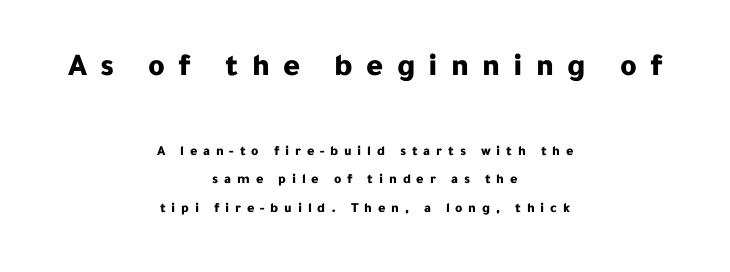
{"serif": "no", "italic": "no", "bold": "yes", "weight": "bold", "width": "normal", "stroke_contrast": "low", "x_height": "medium", "monospaced": "no", "underline": "no", "align": "center", "line_spacing": "loose", "line_spacing_ratio": 2.06, "letter_spacing": "wide", "letter_spacing_em": 0.41, "larger_block": "first", "size_ratio": 2.29, "glyph_px": 32}
